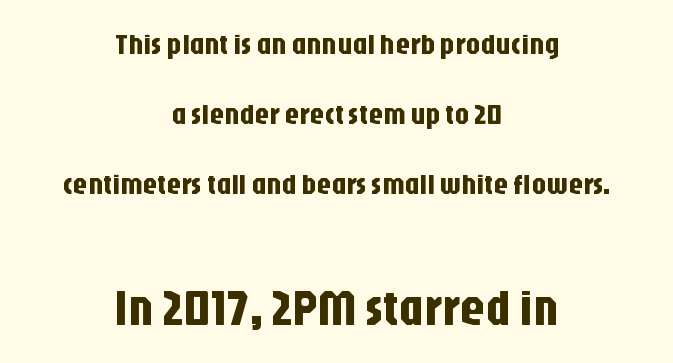
In terms of letterspacing, this is plain default setting. Each letter keeps its own natural width here, so spacing adapts to shape. Line starts and ends both wander, symmetrically. The designer dialed line spacing up above the default.
